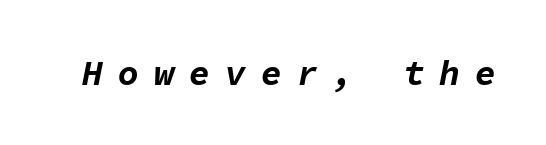
Spacing verdict: monospaced, one width for all characters. The words here are not underlined. Heavy, bold letterforms. Inter-character spacing is expanded well beyond the font's built-in metrics. Tall strokes in this sample are angled rather than plumb.
